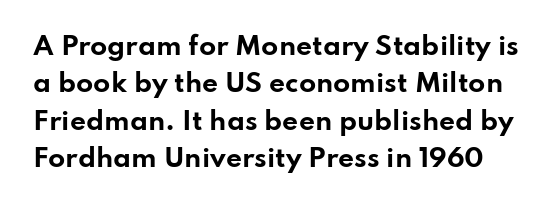
Q: Is the text bold? A: Yes.
Q: Is the text italic (slanted)? A: No, it is upright.
Q: Is the text underlined? A: No.
Q: Is the spacing between letters normal or unusually wide? A: Normal.
Q: Is the spacing between lines tight, normal or loose? A: Normal.
